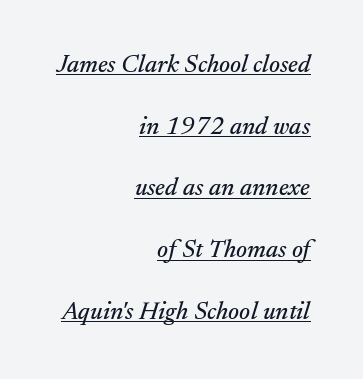
When letters slant like this, we call the style italic. Every row of glyphs terminates at an identical x-position on the right. Spacing between characters is what you'd get straight out of the box. A rule runs beneath these lines of type. The vertical gap from one line to the next is large.
